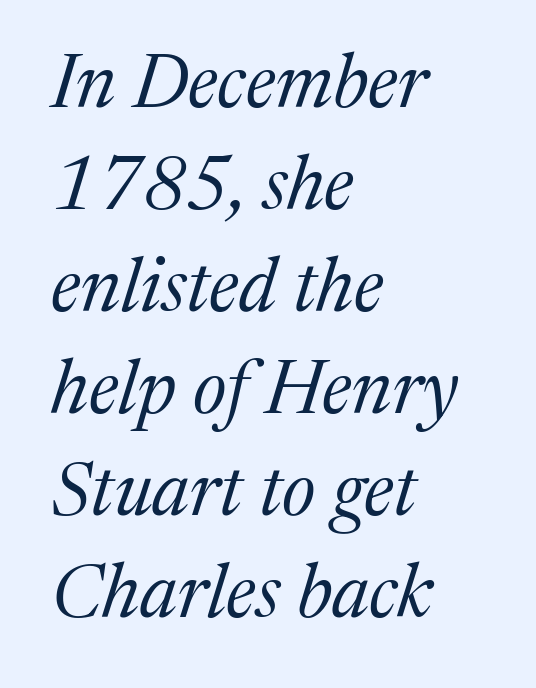
The image shows 75 px regular-weight serif type, italic (leaning right); set left-aligned, normal line spacing (1.36x), normal letter spacing, not underlined; medium stroke contrast and a medium x-height.
